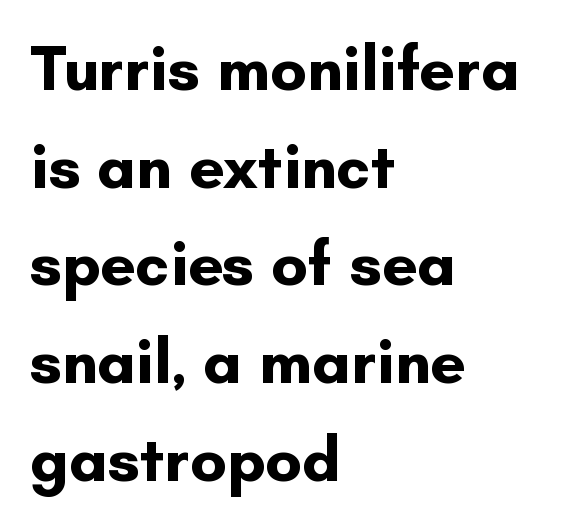
Compared with a centered layout, this one pins lines to the left instead. These lines sit exactly where default settings would place them. What kind of face is this? One without serifs — a sans. This is heavy type, rendered in bold. The letterforms sit shoulder to shoulder at normal distance. Each row of text sits above clean, open space.
